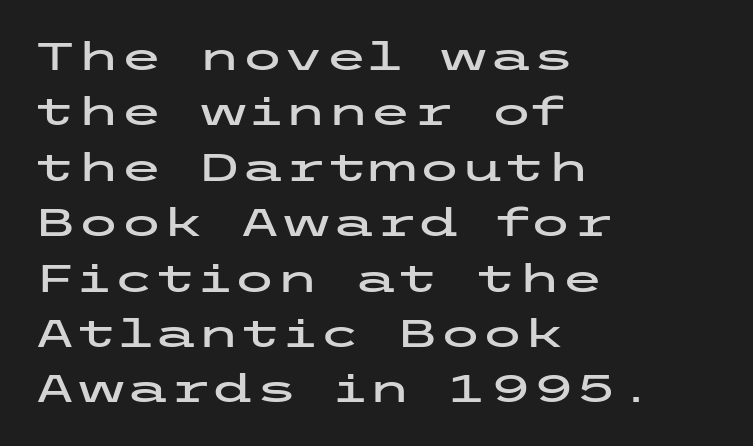
The rendering uses a moderate line-height, typical for paragraphs. How are the letters spaced? Ordinarily, with no added tracking. If you drew a line through each stem, it would be perfectly vertical. This is sans-serif lettering, the kind often seen on screens and signage.
